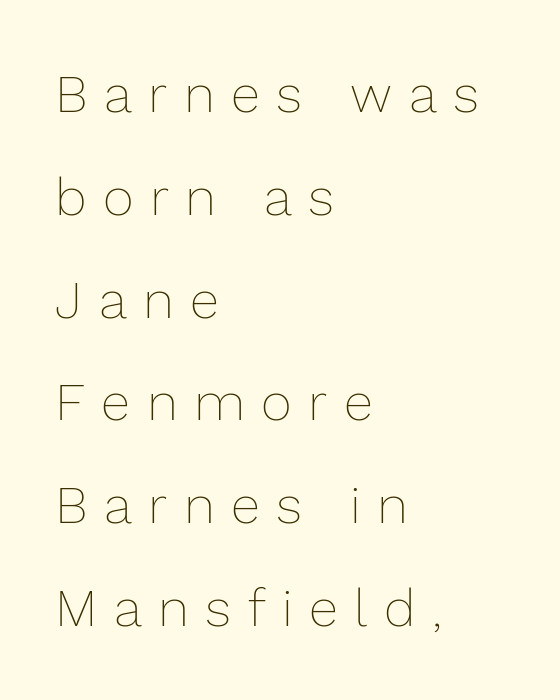
The lines are spread far apart with generous leading. The face used here is rendered with a markedly widened letterfit. The lines in this sample share a left origin and differ only in where they stop. The face looks like a standard text weight, possibly lighter. This sample has the flowing, uneven cadence of proportional lettering.
